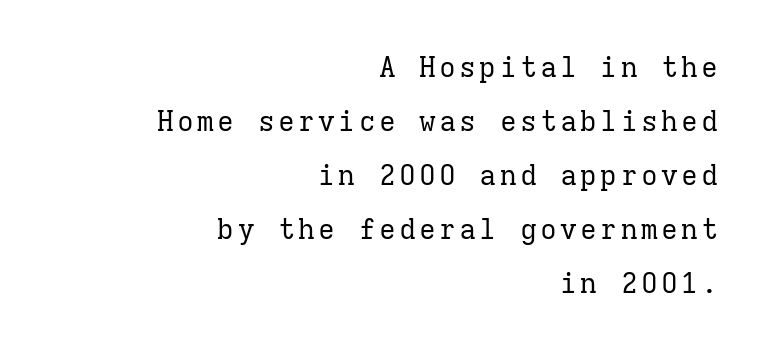
Fixed-width glyphs throughout — classic coding-font behaviour. Check the space under the baseline: it is left empty. Horizontal bands of white between lines are thick stripes. Serifs: yes, visible at the terminals of the letterforms. Casual observation: everything's shoved over to the right. Stems here are at most as thick as an everyday book face.
